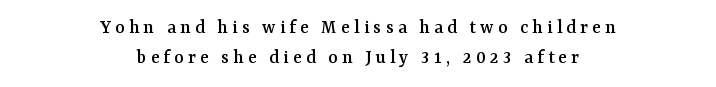
The image shows 20 px text type, upright; set centered, normal line spacing (1.48x), unusually wide letter spacing (+0.21 em), not underlined.
